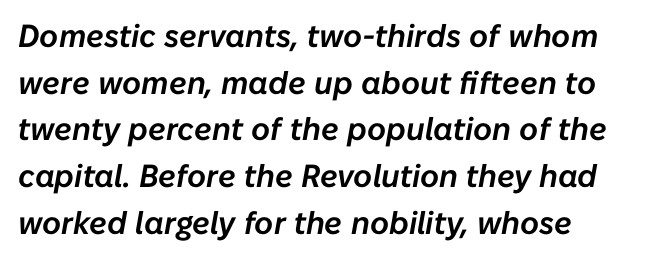
The image shows 32 px text type, italic (leaning right); set left-aligned, normal line spacing (1.46x), normal letter spacing, not underlined; low stroke contrast and a medium x-height.
